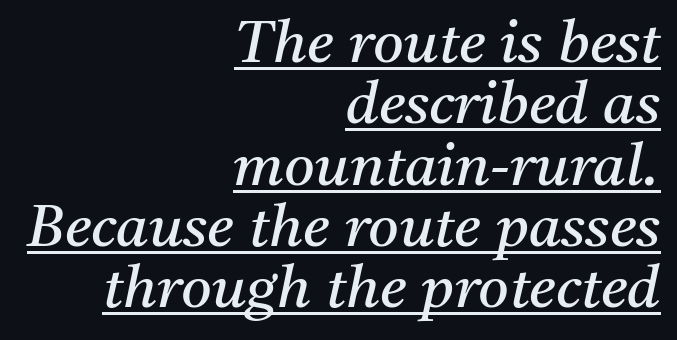
Stroke terminals: seriffed. Slant detected: the letters are inclined. Here the glyphs are tracked normally, forming tight word shapes. Heft: none added — not bold. The sample's only ornament is a line tracing under the words.
